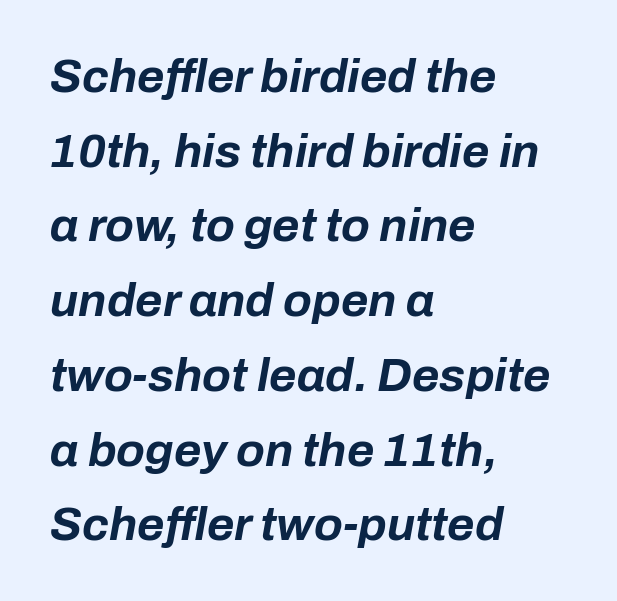
Lines of text with bare space underneath. Left-aligned paragraph, ragged on the right. The rendering applies a slant to the glyphs. There is no visible air inserted between adjacent glyphs. This block has exactly the height ordinary leading produces.
